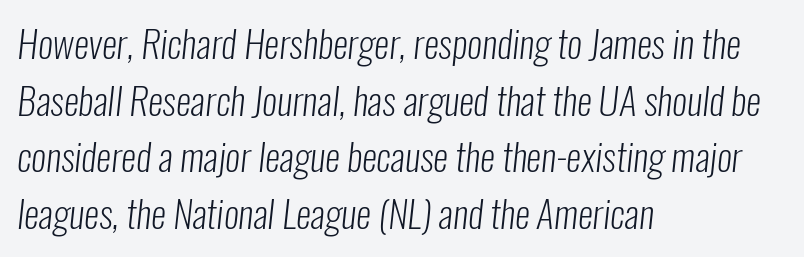
The image shows 38 px light, condensed sans-serif type; set left-aligned, normal line spacing (1.49x), normal letter spacing, not underlined; low stroke contrast and a medium x-height.
